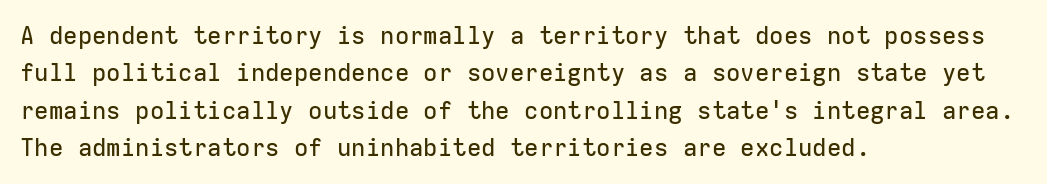
Q: Is the text italic (slanted)? A: No, it is upright.
Q: Is the text underlined? A: No.
Q: How is the paragraph aligned? A: Left-aligned.
Q: Is the spacing between letters normal or unusually wide? A: Normal.
Q: Is the spacing between lines tight, normal or loose? A: Normal.
